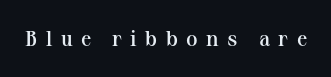
The image shows 21 px text type, upright; set unusually wide letter spacing (+0.4 em), not underlined.
